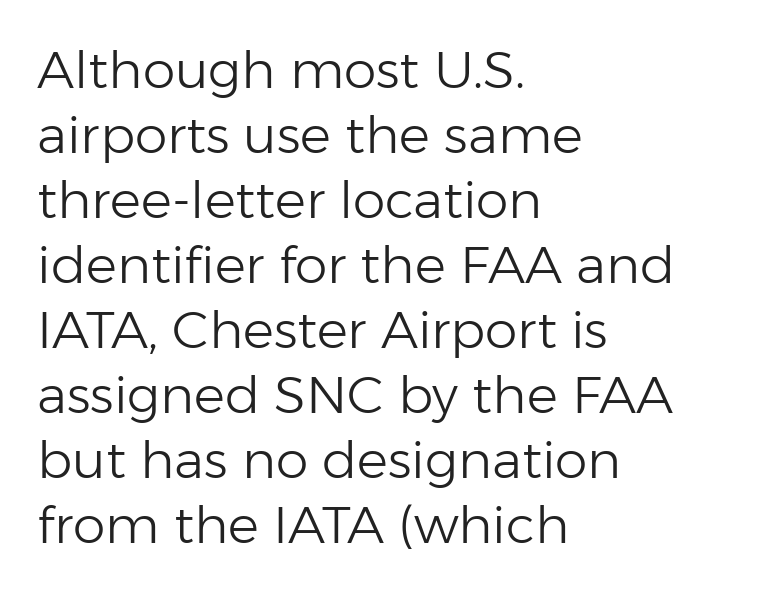
This rendering leaves character spacing at its baseline value. A typesetter would call this proportional, since set widths differ per character. Nobody drew a line under any word here. Vertical strokes here are truly vertical. Does the copy run flush right? No — it runs flush left.
